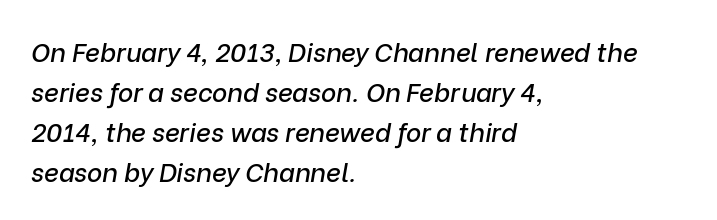
{"italic": "yes", "lean": "right", "slant_degrees": 9, "underline": "no", "align": "left", "line_spacing": "normal", "line_spacing_ratio": 1.54, "letter_spacing": "normal", "letter_spacing_em": 0.0, "glyph_px": 26}
